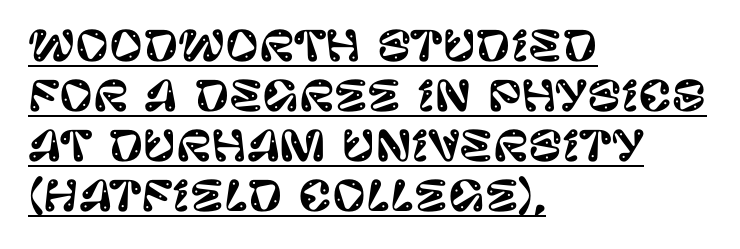
The image shows 41 px sans-serif type; set left-aligned, line spacing 1.22x, normal letter spacing, underlined; low stroke contrast and a large x-height.
